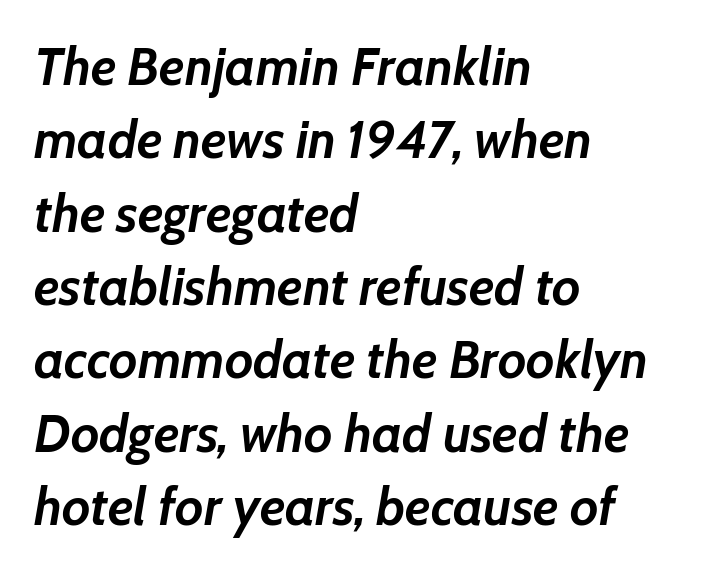
The image shows 52 px semibold type, italic (leaning right); set left-aligned, normal line spacing (1.41x), normal letter spacing, not underlined; low stroke contrast and a medium x-height.
